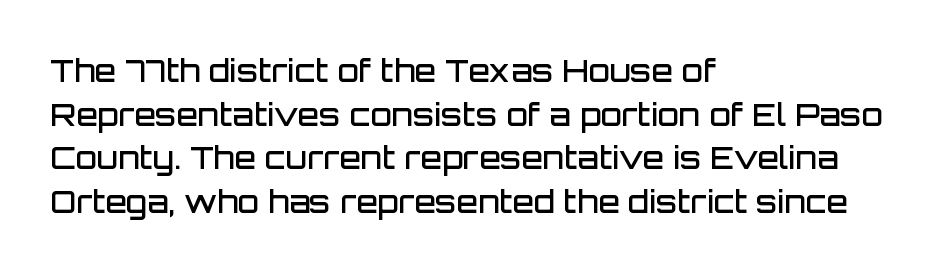
Looks like regular typesetting: each glyph gets only the width it needs. Just letters on the line, the space beneath them empty. Left-aligned paragraph, ragged on the right. The face used here is a sans, in the tradition of grotesques and geometrics.
